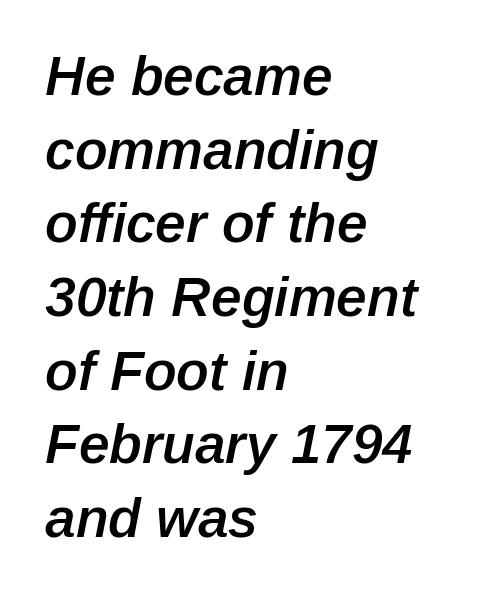
{"italic": "yes", "lean": "right", "slant_degrees": 12, "bold": "semi", "weight": "semibold", "width": "normal", "stroke_contrast": "low", "x_height": "medium", "monospaced": "no", "underline": "no", "align": "left", "line_spacing": "normal", "line_spacing_ratio": 1.34, "letter_spacing": "normal", "letter_spacing_em": 0.0, "glyph_px": 55}
